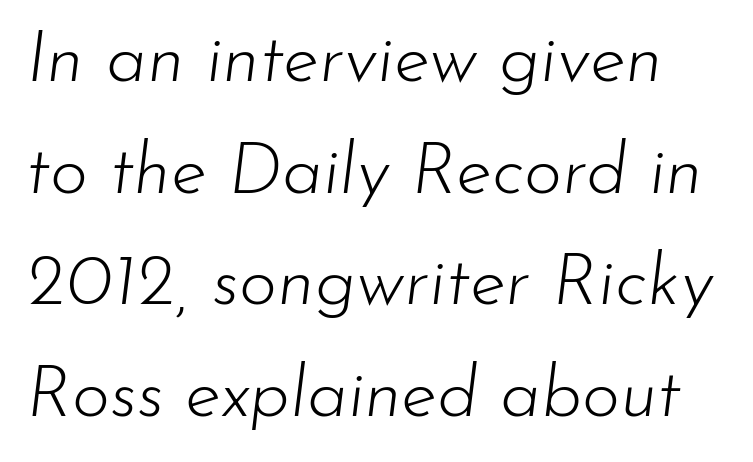
The image shows 73 px light type, italic (leaning right); set normal line spacing (1.53x), normal letter spacing, not underlined; low stroke contrast and a small x-height.
